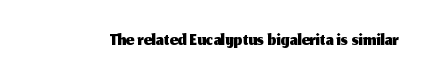
{"serif": "no", "italic": "no", "width": "normal", "stroke_contrast": "medium", "x_height": "medium", "monospaced": "no", "underline": "no", "letter_spacing": "normal", "letter_spacing_em": 0.0, "glyph_px": 28}
